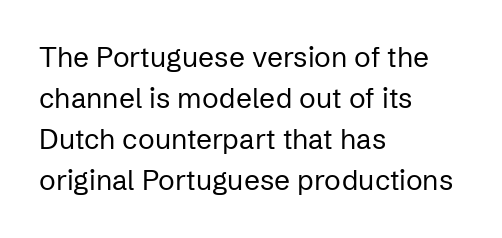
Q: Is the text bold? A: No.
Q: Is the text italic (slanted)? A: No, it is upright.
Q: Is the typeface a serif or a sans-serif typeface? A: Sans-serif.
Q: Is the text underlined? A: No.
Q: How is the paragraph aligned? A: Left-aligned.
Q: Is the spacing between letters normal or unusually wide? A: Normal.
Q: Is the spacing between lines tight, normal or loose? A: Normal.
Q: Width (condensed, normal, or wide)? A: Normal.
Q: Stroke contrast? A: Low.
Q: x-height? A: Medium.
Q: Monospaced? A: No.
